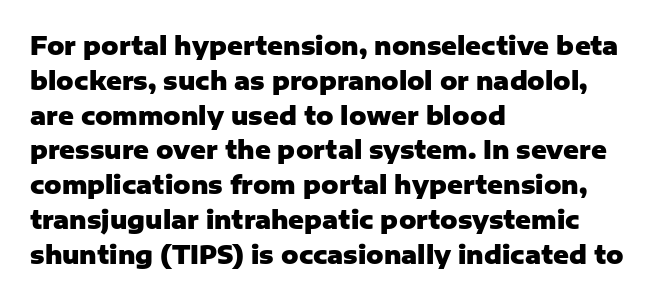
Q: Is the text bold? A: Yes.
Q: Is the text italic (slanted)? A: No, it is upright.
Q: Is the text underlined? A: No.
Q: How is the paragraph aligned? A: Left-aligned.
Q: Is the spacing between letters normal or unusually wide? A: Normal.
Q: Is the spacing between lines tight, normal or loose? A: Normal.
